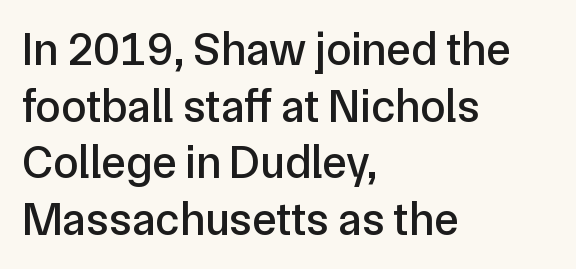
{"serif": "no", "italic": "no", "width": "normal", "stroke_contrast": "low", "x_height": "medium", "monospaced": "no", "underline": "no", "align": "left", "line_spacing_ratio": 1.23, "letter_spacing": "normal", "letter_spacing_em": 0.0, "glyph_px": 46}
